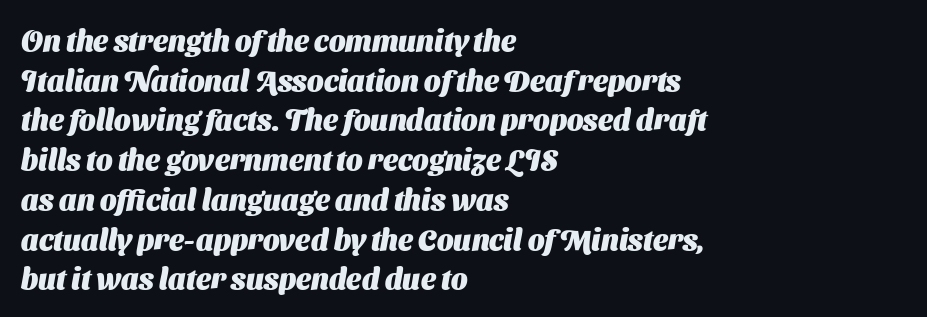
{"serif": "no", "bold": "yes", "weight": "heavy", "width": "normal", "stroke_contrast": "medium", "x_height": "medium", "monospaced": "no", "underline": "no", "align": "left", "line_spacing": "normal", "line_spacing_ratio": 1.37, "letter_spacing": "normal", "letter_spacing_em": 0.0, "glyph_px": 29}
